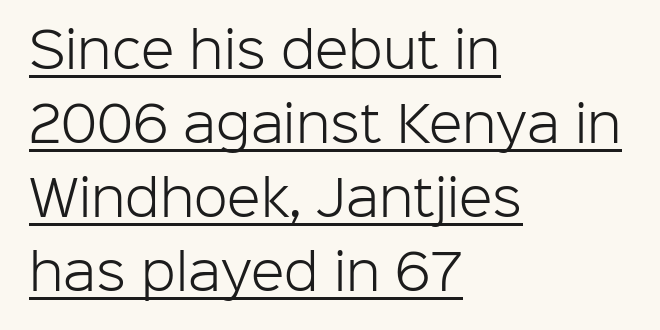
{"serif": "no", "italic": "no", "bold": "no", "weight": "light", "width": "normal", "stroke_contrast": "low", "x_height": "medium", "monospaced": "no", "underline": "yes", "align": "left", "line_spacing": "normal", "line_spacing_ratio": 1.51, "letter_spacing": "normal", "letter_spacing_em": 0.0, "glyph_px": 49}
